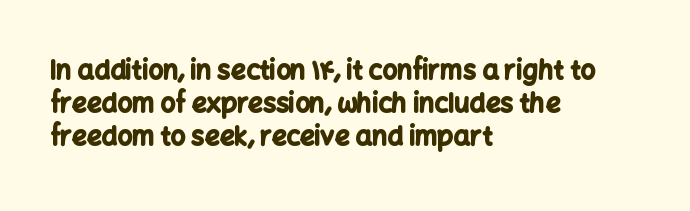
{"italic": "no", "bold": "yes", "underline": "no", "align": "left", "line_spacing": "normal", "line_spacing_ratio": 1.27, "letter_spacing": "normal", "letter_spacing_em": 0.0, "glyph_px": 26}
